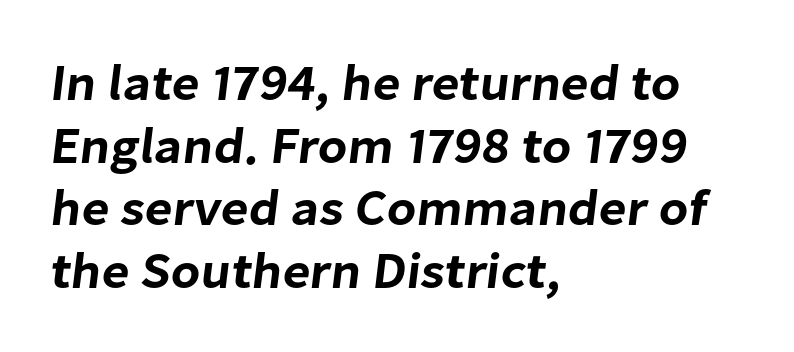
The image shows 51 px sans-serif type; set left-aligned, line spacing 1.23x, normal letter spacing, not underlined; low stroke contrast and a medium x-height.
